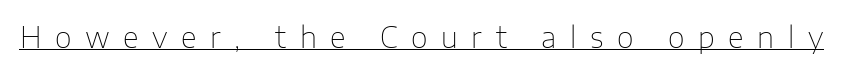
The image shows 29 px thin sans-serif type, upright; set unusually wide letter spacing (+0.47 em), underlined; low stroke contrast and a medium x-height.
